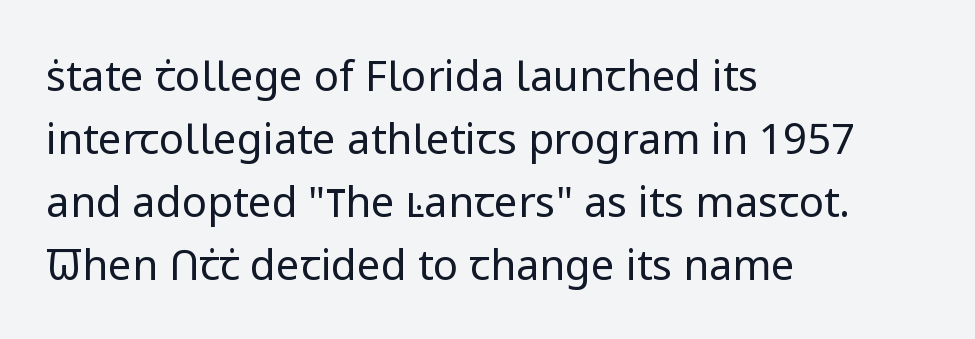
The image shows 42 px regular-weight sans-serif type, upright; set left-aligned, normal line spacing (1.5x), normal letter spacing, not underlined; low stroke contrast and a medium x-height.
